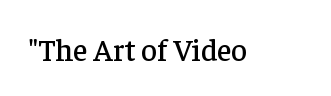
It's the straight-up-and-down kind of type. Here the designer chose a conventional face with non-uniform glyph widths. Check where the strokes stop: tiny serifs finish them off. The rendering keeps characters at their native spacing. Letters rest on an invisible, unmarked baseline.
